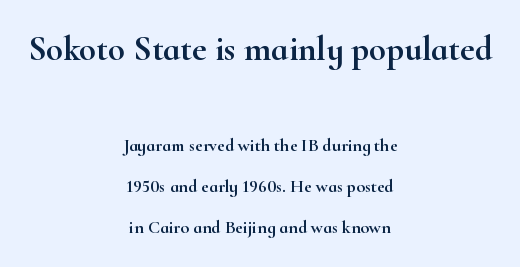
{"serif": "yes", "italic": "no", "width": "wide", "stroke_contrast": "high", "x_height": "small", "monospaced": "no", "underline": "no", "align": "center", "line_spacing": "loose", "line_spacing_ratio": 2.27, "letter_spacing": "normal", "letter_spacing_em": 0.0, "larger_block": "first", "size_ratio": 1.94, "glyph_px": 35}
